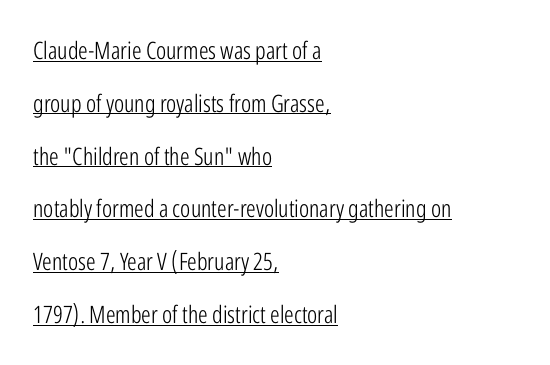
The image shows 24 px text type, upright; set left-aligned, loose line spacing (2.2x), normal letter spacing, underlined.
